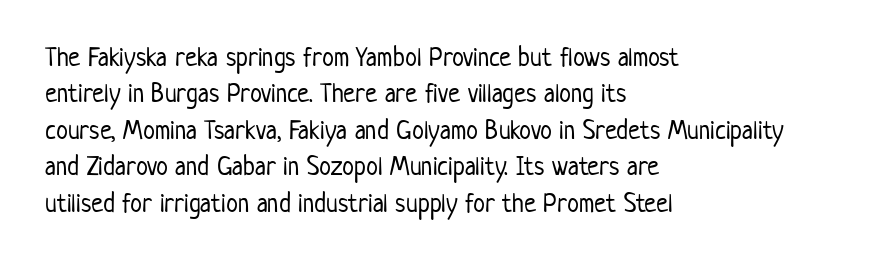
{"italic": "no", "bold": "no", "underline": "no", "align": "left", "line_spacing": "normal", "line_spacing_ratio": 1.35, "letter_spacing": "normal", "letter_spacing_em": 0.0, "glyph_px": 27}
